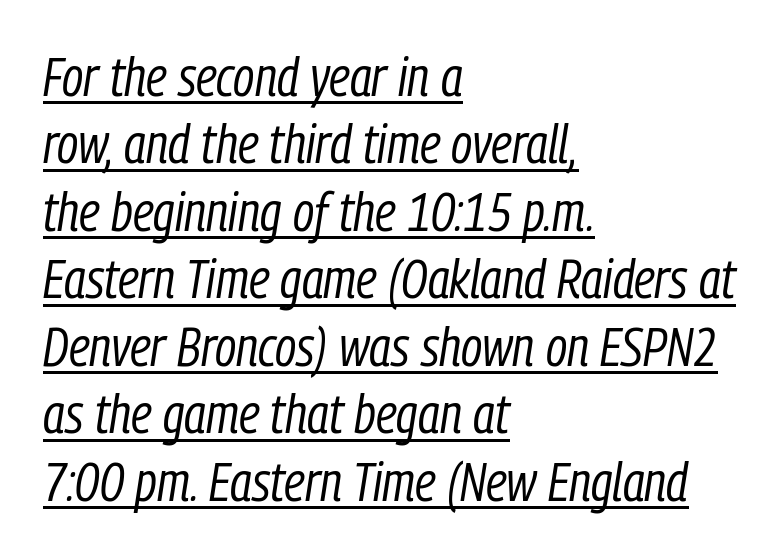
Line spacing here is normal. You could not count columns in this text — the font is proportionally spaced. Each stroke keeps to a modest, everyday thickness or less. The face used here is rendered with its standard letterfit. This rendering features underlined lettering. Leftover space on each line is placed entirely after the last word.
